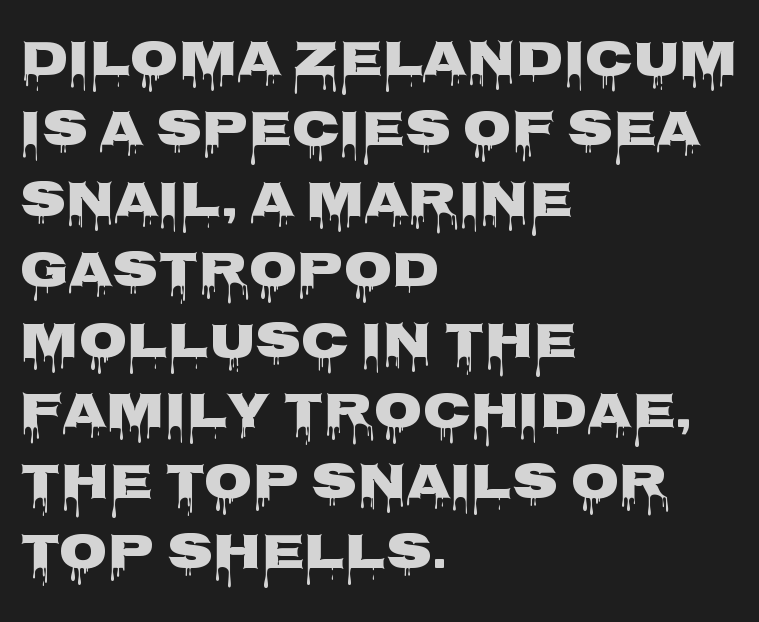
{"serif": "no", "italic": "no", "width": "wide", "stroke_contrast": "low", "x_height": "large", "monospaced": "no", "underline": "no", "align": "left", "line_spacing": "normal", "line_spacing_ratio": 1.41, "letter_spacing": "normal", "letter_spacing_em": 0.0, "glyph_px": 50}
